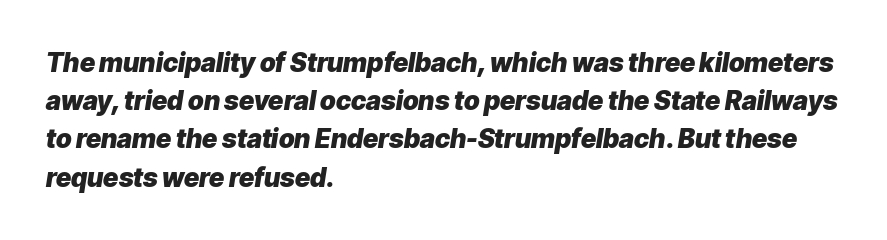
{"italic": "yes", "lean": "right", "slant_degrees": 9, "bold": "yes", "underline": "no", "align": "left", "line_spacing": "normal", "line_spacing_ratio": 1.47, "letter_spacing": "normal", "letter_spacing_em": 0.0, "glyph_px": 26}
